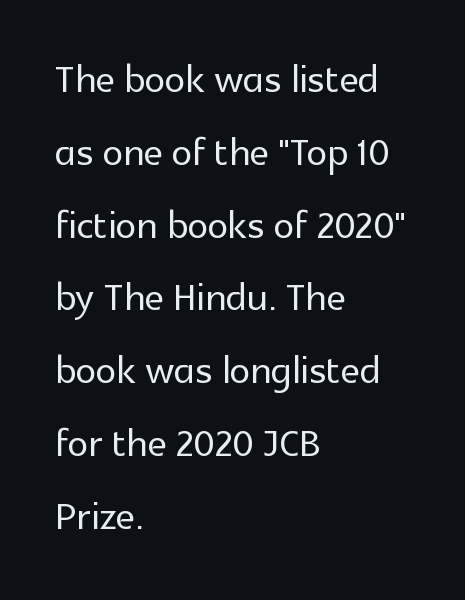
Q: Is the text italic (slanted)? A: No, it is upright.
Q: Is the typeface a serif or a sans-serif typeface? A: Sans-serif.
Q: Is the text underlined? A: No.
Q: How is the paragraph aligned? A: Left-aligned.
Q: Is the spacing between letters normal or unusually wide? A: Normal.
Q: Is the spacing between lines tight, normal or loose? A: Normal.
Q: Width (condensed, normal, or wide)? A: Normal.
Q: x-height? A: Medium.
Q: Monospaced? A: No.
